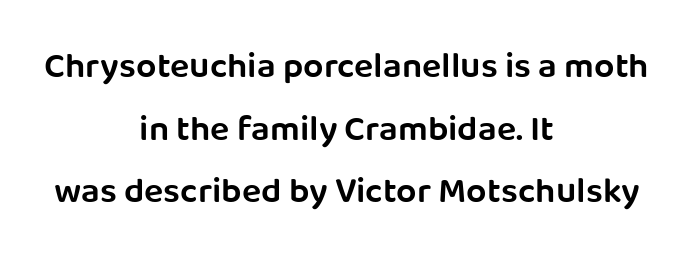
{"serif": "no", "italic": "no", "bold": "semi", "weight": "semibold", "width": "normal", "stroke_contrast": "low", "x_height": "large", "monospaced": "no", "underline": "no", "align": "center", "line_spacing_ratio": 1.74, "letter_spacing": "normal", "letter_spacing_em": 0.0, "glyph_px": 36}
